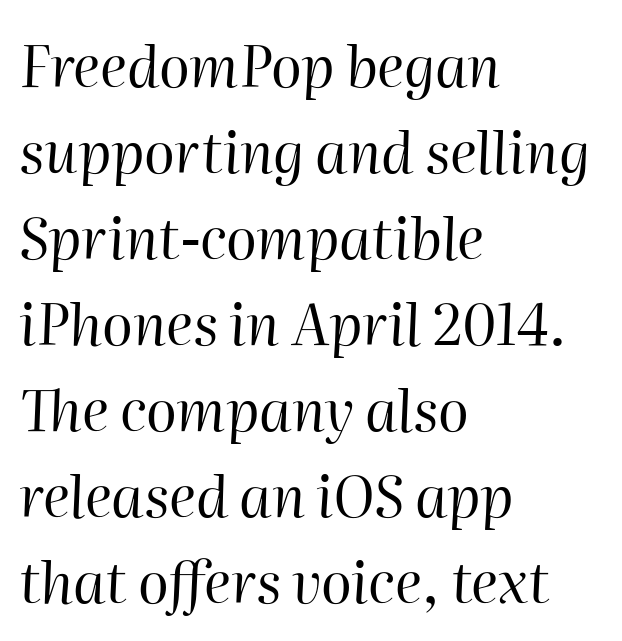
The image shows 57 px regular-weight type, italic (leaning right); set left-aligned, normal line spacing (1.51x), normal letter spacing, not underlined; high stroke contrast and a medium x-height.
